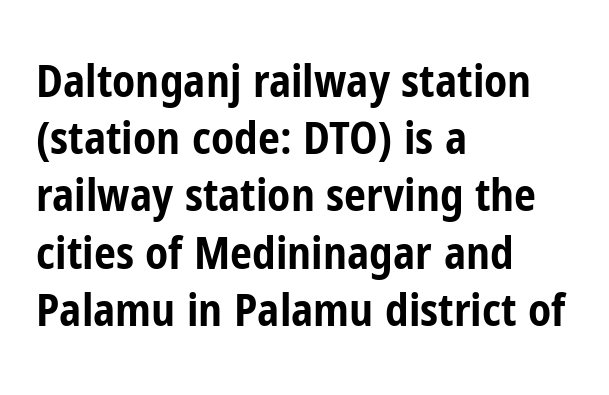
Beneath every word, the page is bare. Each word holds together tightly as a unit, with standard inter-letter gaps. The glyphs have the mass of a bold cut. Posture: straight, roman, zero tilt. Letterform terminals end flat and unadorned throughout the passage.
